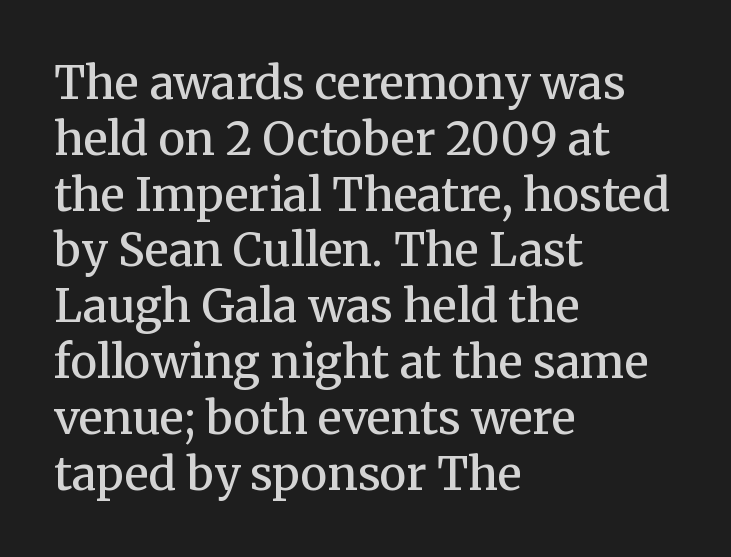
{"serif": "yes", "italic": "no", "bold": "semi", "weight": "semibold", "width": "normal", "stroke_contrast": "medium", "x_height": "medium", "monospaced": "no", "underline": "no", "align": "left", "line_spacing_ratio": 1.24, "letter_spacing": "normal", "letter_spacing_em": 0.0, "glyph_px": 45}
